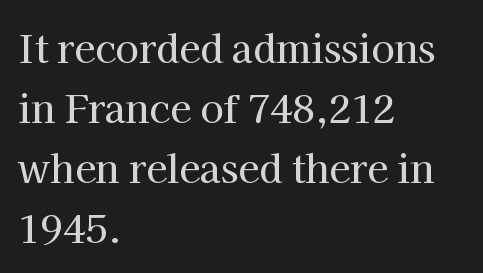
The image shows 38 px serif type, upright; set left-aligned, normal line spacing (1.58x), normal letter spacing, not underlined; high stroke contrast and a medium x-height.
